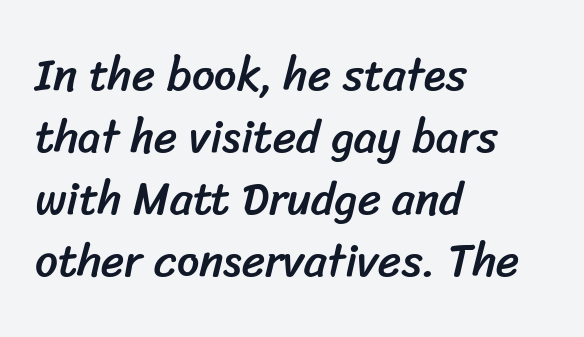
Students, observe: this is what conventionally led text looks like. Letter spacing: default. Underline: absent. This sample is left-justified, so line endings fall wherever the words run out. A typesetter would call this proportional, since set widths differ per character. Grotesque or geometric, the face here clearly has no serifs.
